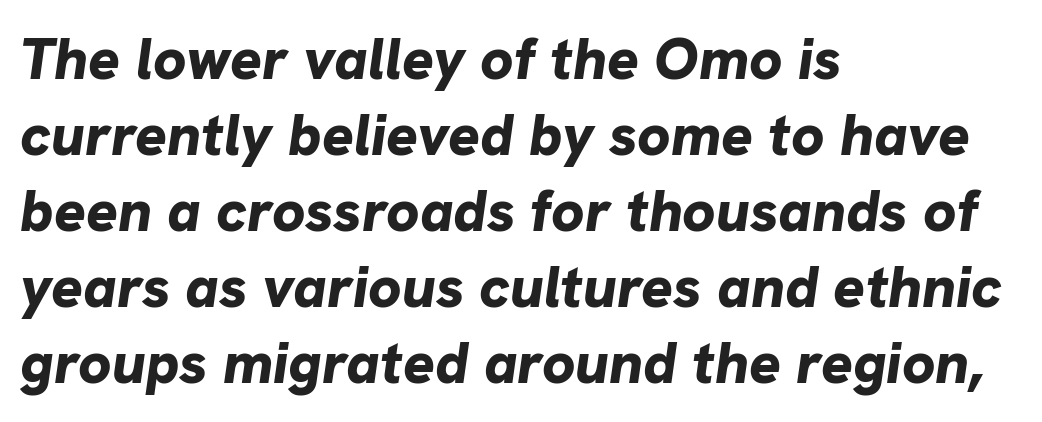
Q: Is the text bold? A: Yes.
Q: Is the text italic (slanted)? A: Yes, it leans right by about 8 degrees.
Q: Is the text underlined? A: No.
Q: How is the paragraph aligned? A: Left-aligned.
Q: Is the spacing between letters normal or unusually wide? A: Normal.
Q: Is the spacing between lines tight, normal or loose? A: Normal.
Q: Width (condensed, normal, or wide)? A: Normal.
Q: Stroke contrast? A: Low.
Q: x-height? A: Medium.
Q: Monospaced? A: No.
